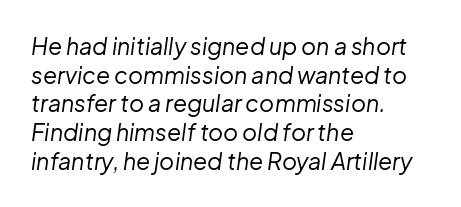
Q: Is the text bold? A: No.
Q: Is the text italic (slanted)? A: Yes, it leans right by about 8 degrees.
Q: Is the text underlined? A: No.
Q: How is the paragraph aligned? A: Left-aligned.
Q: Is the spacing between letters normal or unusually wide? A: Normal.
Q: Is the spacing between lines tight, normal or loose? A: Normal.
